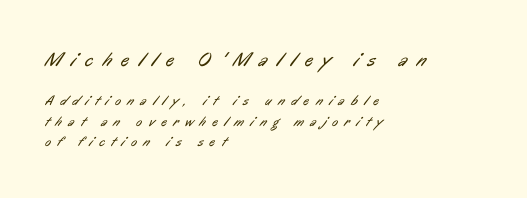
Q: Is the text bold? A: No.
Q: Is the text underlined? A: No.
Q: How is the paragraph aligned? A: Left-aligned.
Q: Is the spacing between letters normal or unusually wide? A: Unusually wide.
Q: Is the spacing between lines tight, normal or loose? A: Normal.
Q: Which block of text is set in a larger size, the first (top) or the second (bottom)? A: The first (top) one.
